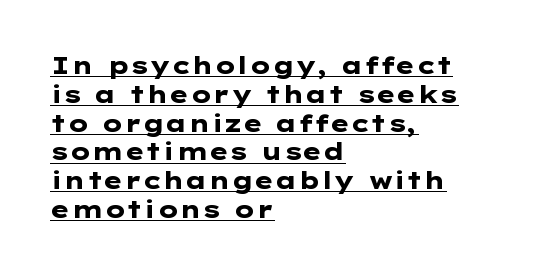
Q: Is the text bold? A: Yes.
Q: Is the text italic (slanted)? A: No, it is upright.
Q: Is the text underlined? A: Yes.
Q: How is the paragraph aligned? A: Left-aligned.
Q: Is the spacing between letters normal or unusually wide? A: Normal.
